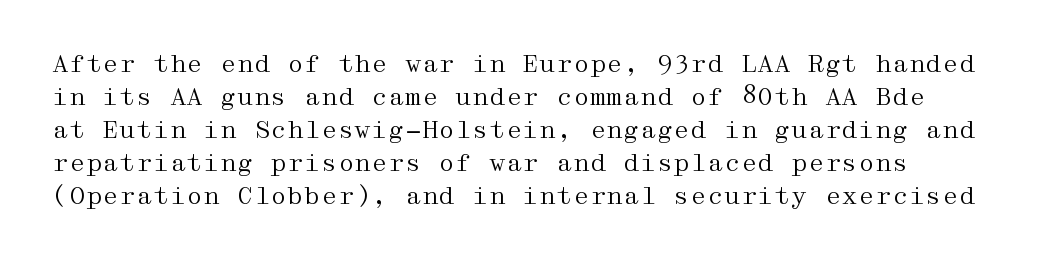
Horizontally, the lines are justified to the leading edge only. A roman cut, with each character standing at attention. The lines sit at an ordinary, default distance from one another. The font sits on the lighter half of the weight spectrum, regular included. Just letters on the line, the space beneath them empty. Standard letterfit; no display-style spreading of the glyphs.
